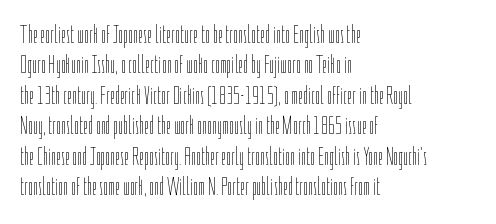
{"italic": "no", "bold": "no", "underline": "no", "align": "left", "line_spacing_ratio": 1.22, "letter_spacing": "normal", "letter_spacing_em": 0.0, "glyph_px": 25}
